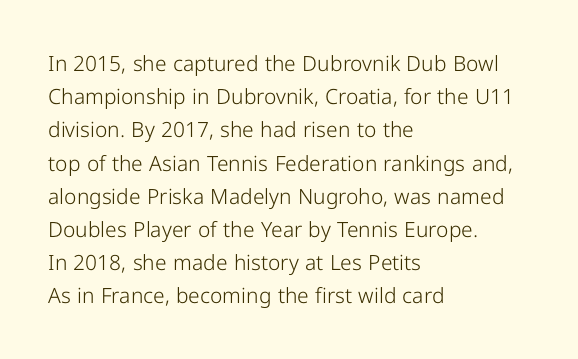
Q: Is the text bold? A: No.
Q: Is the text italic (slanted)? A: No, it is upright.
Q: Is the text underlined? A: No.
Q: How is the paragraph aligned? A: Left-aligned.
Q: Is the spacing between letters normal or unusually wide? A: Normal.
Q: Is the spacing between lines tight, normal or loose? A: Normal.
